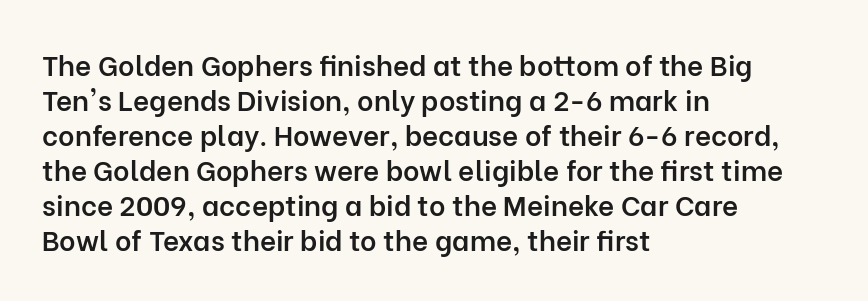
The lines sit at an ordinary, default distance from one another. This rendering features lettering with no underline. Inter-character spacing is left at the font's built-in metrics. Proportional: the letters do not fall into vertical columns. How heavy is the stroke? Medium-heavy — a semibold, shy of bold. The specimen reads as upright at a glance.
